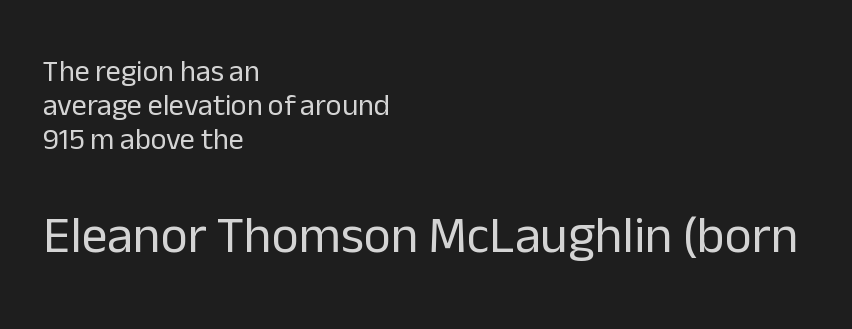
{"serif": "no", "italic": "no", "bold": "no", "weight": "regular", "width": "normal", "stroke_contrast": "low", "x_height": "medium", "monospaced": "no", "underline": "no", "align": "left", "line_spacing": "tight", "line_spacing_ratio": 1.14, "letter_spacing": "normal", "letter_spacing_em": 0.0, "larger_block": "second", "size_ratio": 1.73, "glyph_px": 52}
